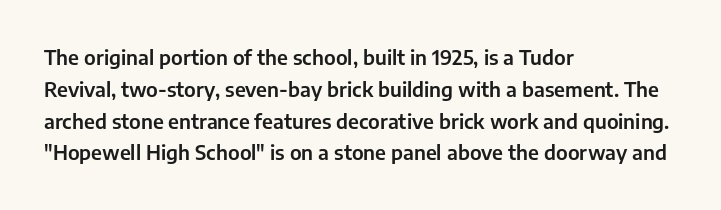
{"italic": "no", "underline": "no", "align": "left", "line_spacing": "normal", "line_spacing_ratio": 1.59, "letter_spacing": "normal", "letter_spacing_em": 0.0, "glyph_px": 20}
